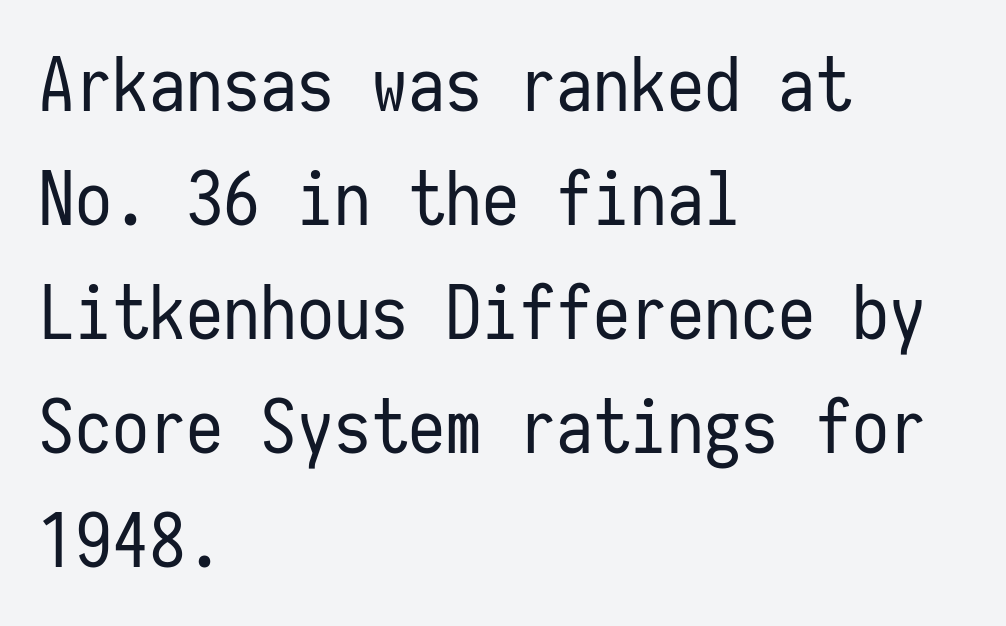
{"serif": "no", "italic": "no", "bold": "no", "weight": "regular", "width": "condensed", "stroke_contrast": "low", "x_height": "medium", "monospaced": "yes", "underline": "no", "align": "left", "line_spacing": "normal", "line_spacing_ratio": 1.54, "letter_spacing": "normal", "letter_spacing_em": 0.0, "glyph_px": 74}
